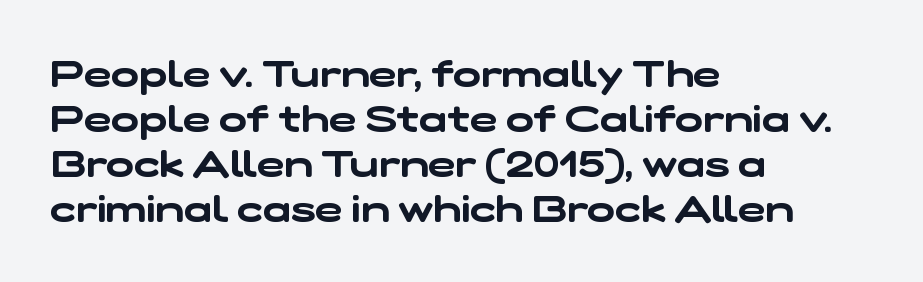
The image shows 37 px wide sans-serif type; set left-aligned, line spacing 1.22x, normal letter spacing, not underlined; low stroke contrast and a medium x-height.
